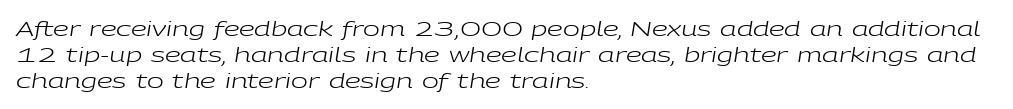
Q: Is the text bold? A: No.
Q: Is the text italic (slanted)? A: Yes, it leans right by about 9 degrees.
Q: Is the text underlined? A: No.
Q: How is the paragraph aligned? A: Left-aligned.
Q: Is the spacing between letters normal or unusually wide? A: Normal.
Q: Is the spacing between lines tight, normal or loose? A: Normal.
